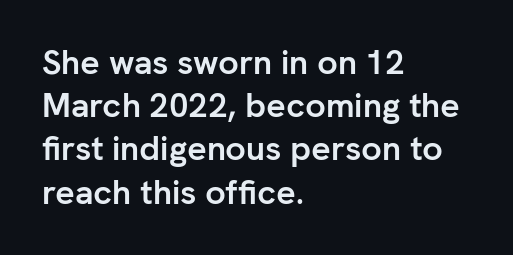
The words here are not underlined. The letters advance in unequal steps, a hallmark of proportional type. Note: no serifs on the glyphs. Does the copy run flush right? No — it runs flush left.
